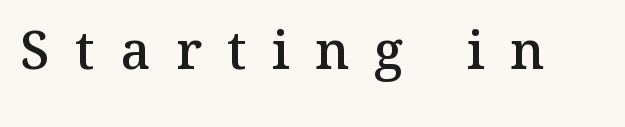
Descenders hang freely into open space. Substantial extra tracking has been applied to these lines. The letters are semibold — heavier than regular but short of a full bold. In terms of letterform style, serifs are clearly present. The lettering holds an erect, upright posture throughout. The passage shown is typed in a proportional face where columns would drift.
